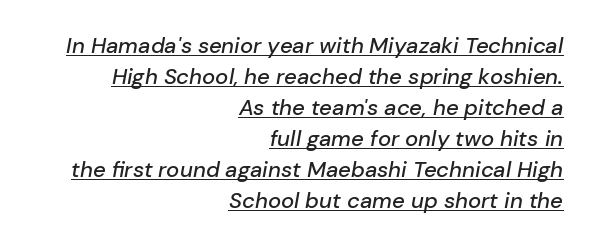
These lines keep a tight, regular rhythm from letter to letter. Notice how the stems are inclined rather than vertical — that's the hallmark of italics. Glance below the letters and you will spot a drawn line. The typesetter chose a ragged-left arrangement here. Rows of type keep a routine distance in the vertical direction.
